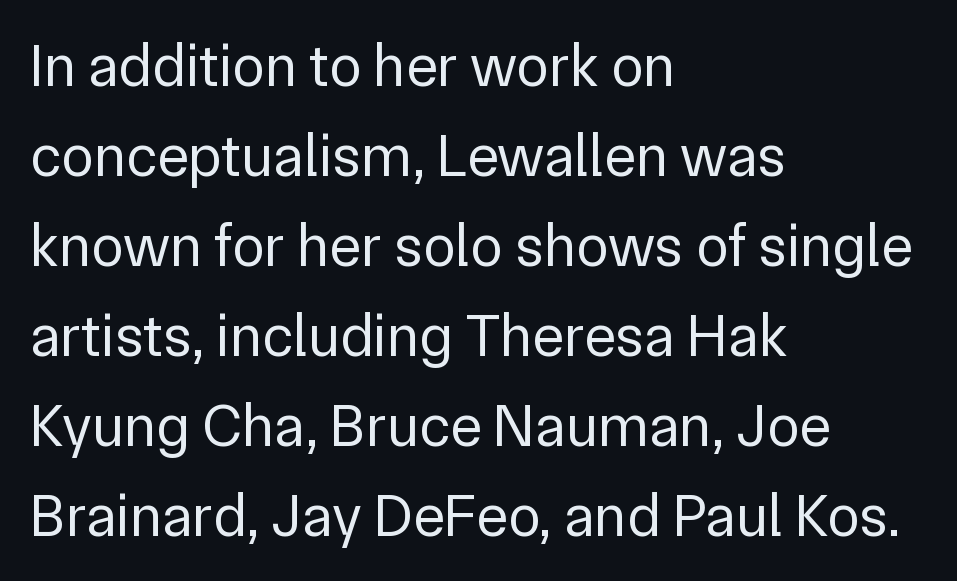
{"serif": "no", "italic": "no", "bold": "no", "weight": "regular", "width": "normal", "stroke_contrast": "low", "x_height": "medium", "monospaced": "no", "underline": "no", "align": "left", "line_spacing": "normal", "line_spacing_ratio": 1.5, "letter_spacing": "normal", "letter_spacing_em": 0.0, "glyph_px": 60}
